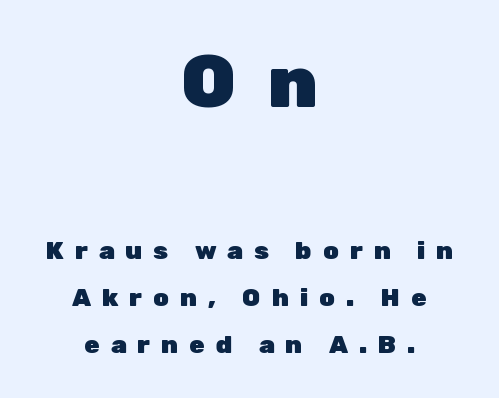
This is roman type, the default non-slanted kind. Every letter is thick-stroked: bold, no question. What stands out about the letter spacing? Its width — letters are far apart. No word sits above an underline. The composition opens big and finishes small. What kind of face is this? One without serifs — a sans.
